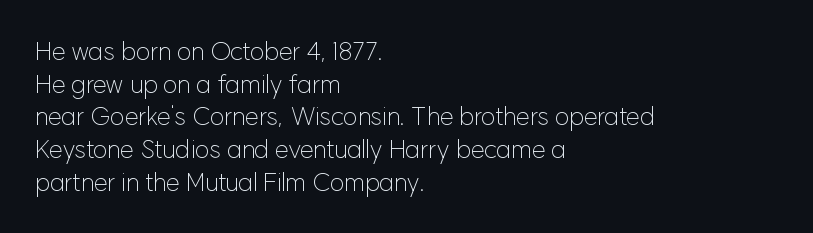
What's the leading like? Ordinary, nothing unusual. The passage shown has conventional tracking throughout. The typography opts for an upright posture over an oblique one. The passage is arranged the way most books set body copy — flush left.
